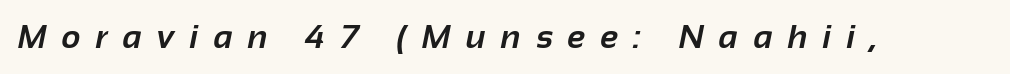
The image shows 33 px bold sans-serif type; set unusually wide letter spacing (+0.46 em), not underlined; low stroke contrast and a medium x-height.
